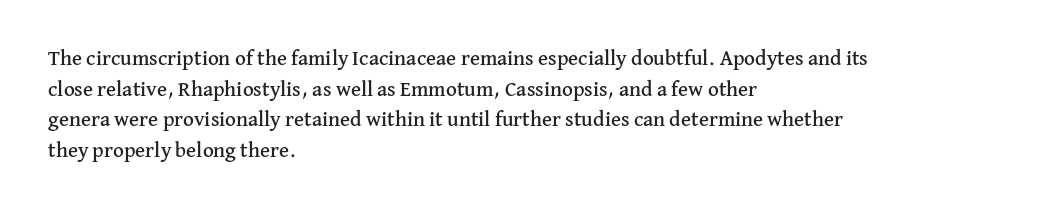
{"italic": "no", "underline": "no", "align": "left", "line_spacing": "normal", "line_spacing_ratio": 1.46, "letter_spacing": "normal", "letter_spacing_em": 0.0, "glyph_px": 21}
